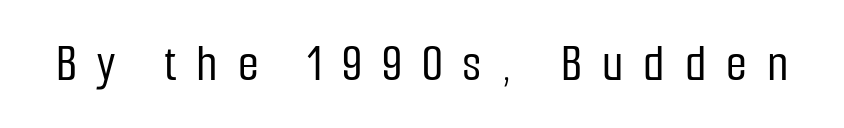
The image shows 54 px condensed sans-serif type, upright; set unusually wide letter spacing (+0.37 em), not underlined; low stroke contrast and a medium x-height.
